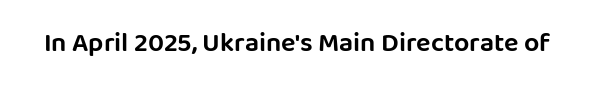
The image shows 27 px text type, upright; set normal letter spacing, not underlined.
